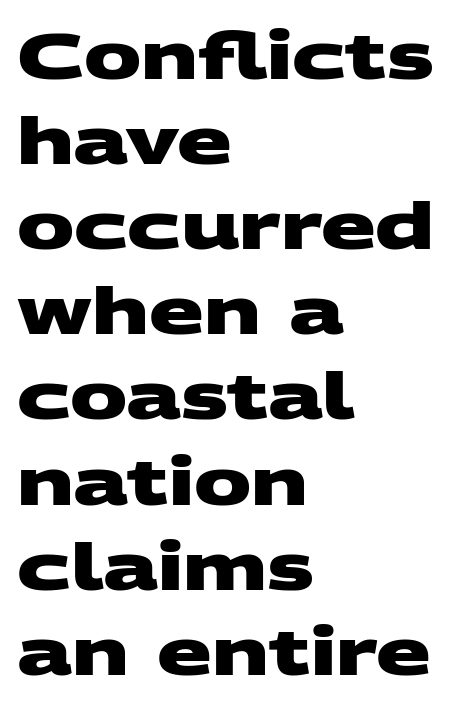
Serifs: no, the terminals of the letterforms are clean. The rendering uses natural spacing where letterforms have individual widths. Heavy-handed strokes throughout: this text is bold. The rendering anchors every line to the left-hand side. Nothing unusual about the tracking: characters are spaced as the font intends. These lines sit exactly where default settings would place them.
